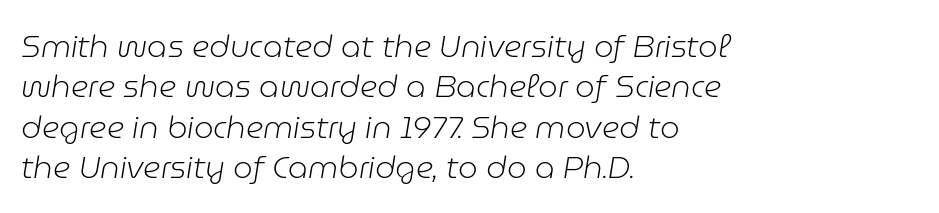
The image shows 31 px light type, italic (leaning right); set left-aligned, normal line spacing (1.3x), normal letter spacing, not underlined; low stroke contrast and a medium x-height.
